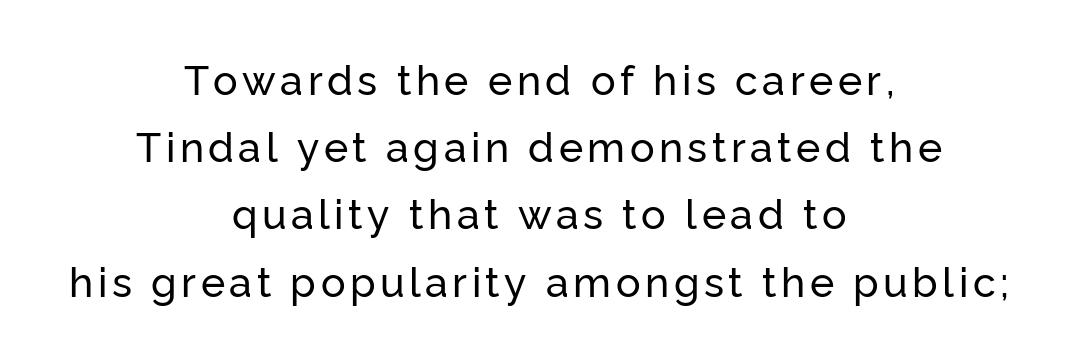
The image shows 41 px sans-serif type, upright; set centered, normal line spacing (1.64x), not underlined; low stroke contrast and a medium x-height.
